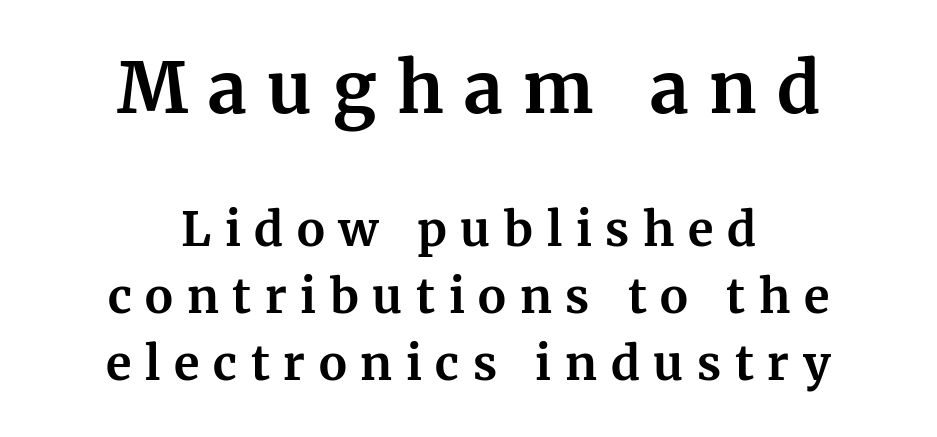
The image shows 70 px bold serif type, upright; set centered, normal line spacing (1.42x), unusually wide letter spacing (+0.29 em), not underlined; the first (top) block is 1.49x larger; medium stroke contrast and a medium x-height.
